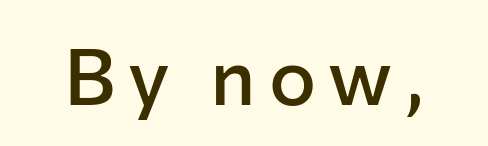
{"serif": "no", "italic": "no", "bold": "semi", "weight": "semibold", "width": "normal", "stroke_contrast": "low", "x_height": "medium", "monospaced": "no", "underline": "no", "glyph_px": 79}
